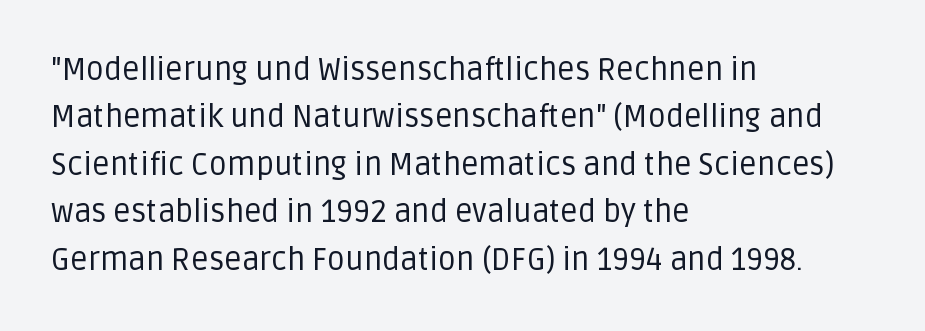
Q: Is the text bold? A: No.
Q: Is the text italic (slanted)? A: No, it is upright.
Q: Is the typeface a serif or a sans-serif typeface? A: Sans-serif.
Q: Is the text underlined? A: No.
Q: How is the paragraph aligned? A: Left-aligned.
Q: Is the spacing between letters normal or unusually wide? A: Normal.
Q: Is the spacing between lines tight, normal or loose? A: Normal.
Q: Width (condensed, normal, or wide)? A: Normal.
Q: Stroke contrast? A: Low.
Q: x-height? A: Large.
Q: Monospaced? A: No.
